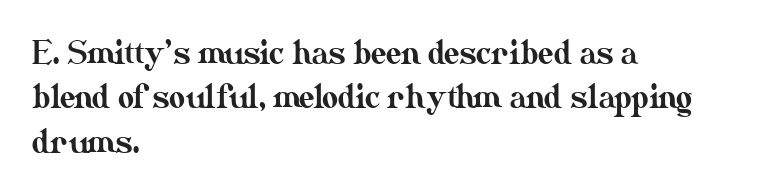
Q: Is the text italic (slanted)? A: No, it is upright.
Q: Is the text underlined? A: No.
Q: How is the paragraph aligned? A: Left-aligned.
Q: Is the spacing between letters normal or unusually wide? A: Normal.
Q: Is the spacing between lines tight, normal or loose? A: Normal.
Q: Width (condensed, normal, or wide)? A: Normal.
Q: Stroke contrast? A: Medium.
Q: x-height? A: Small.
Q: Monospaced? A: No.
